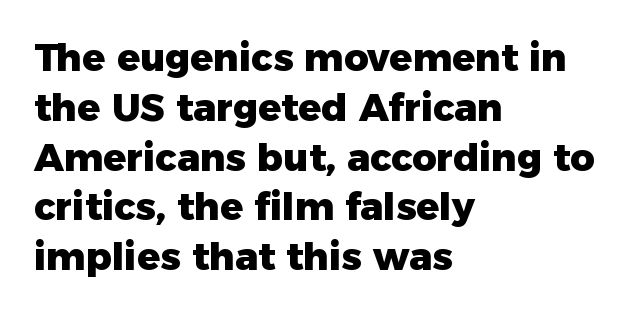
The image shows 38 px heavy sans-serif type, upright; set left-aligned, normal line spacing (1.31x), normal letter spacing, not underlined; low stroke contrast and a medium x-height.
